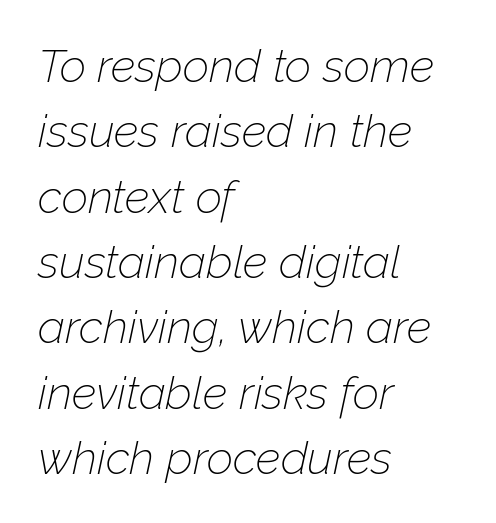
{"italic": "yes", "lean": "right", "slant_degrees": 12, "bold": "no", "weight": "thin", "width": "normal", "stroke_contrast": "low", "x_height": "medium", "monospaced": "no", "underline": "no", "align": "left", "line_spacing": "normal", "line_spacing_ratio": 1.42, "letter_spacing": "normal", "letter_spacing_em": 0.0, "glyph_px": 46}
